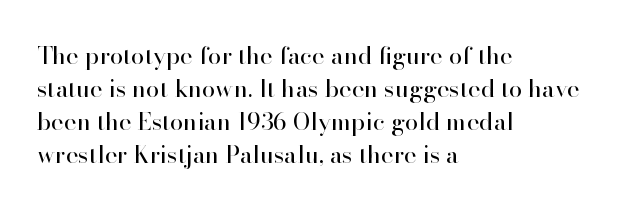
Horizontally, the lines are justified to the leading edge only. A roman cut, with each character standing at attention. The lines sit at an ordinary, default distance from one another. The font sits on the lighter half of the weight spectrum, regular included. Just letters on the line, the space beneath them empty. Standard letterfit; no display-style spreading of the glyphs.
